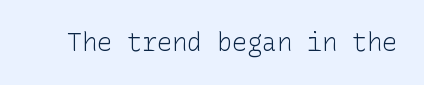
The rendering keeps characters at their native spacing. The font sits on the lighter half of the weight spectrum, regular included. Quick note: underline off. Is there any slant? The stems are plumb.
